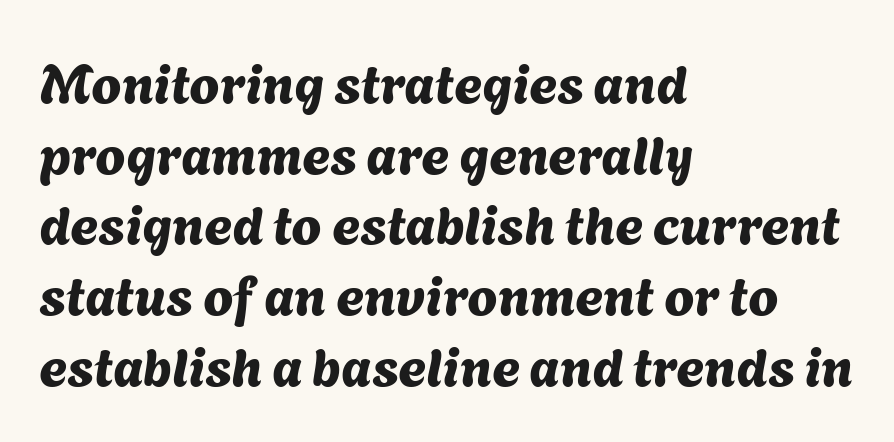
Q: Is the typeface a serif or a sans-serif typeface? A: Sans-serif.
Q: Is the text underlined? A: No.
Q: How is the paragraph aligned? A: Left-aligned.
Q: Is the spacing between letters normal or unusually wide? A: Normal.
Q: Is the spacing between lines tight, normal or loose? A: Normal.
Q: Width (condensed, normal, or wide)? A: Normal.
Q: Stroke contrast? A: Medium.
Q: x-height? A: Medium.
Q: Monospaced? A: No.
